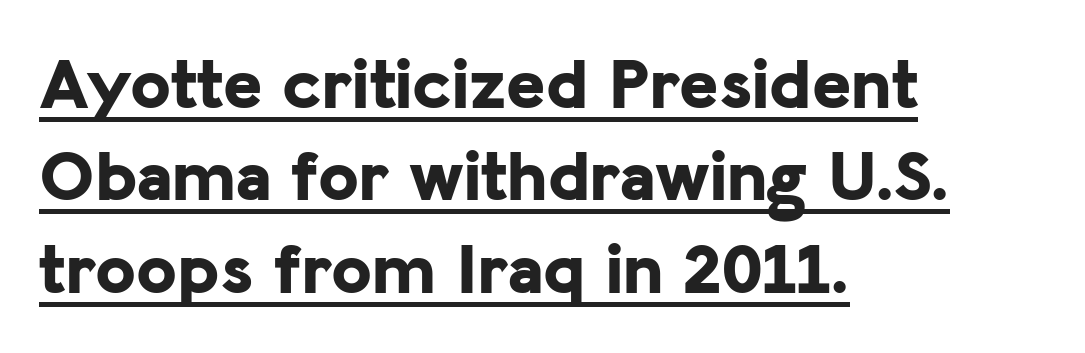
Compared with an ordinary text face, these strokes are far heavier — a full bold. Somebody hit Ctrl+U on this one — the words are underlined. Observe the absence of serifs on each vertical stroke in this sample. Line beginnings align vertically; line endings do not. The space between consecutive lines is moderate.
